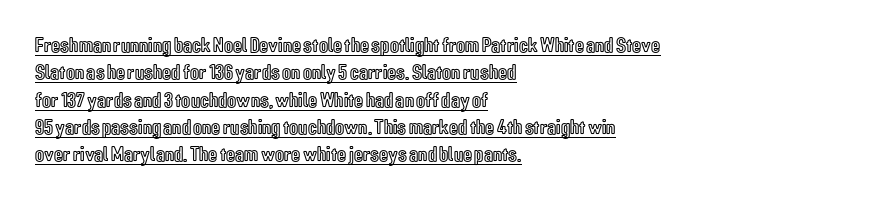
{"italic": "no", "underline": "yes", "align": "left", "line_spacing": "normal", "line_spacing_ratio": 1.3, "letter_spacing": "normal", "letter_spacing_em": 0.0, "glyph_px": 21}
